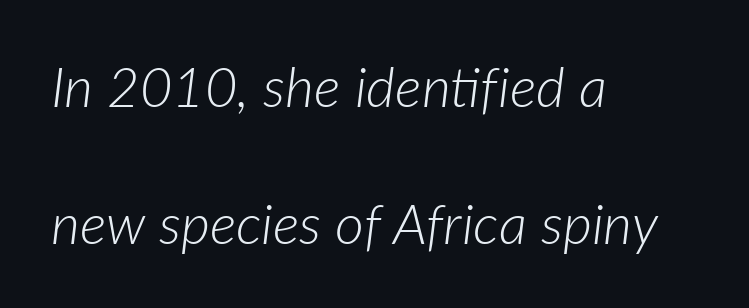
The image shows 56 px light type, italic (leaning right); set left-aligned, loose line spacing (2.45x), normal letter spacing, not underlined; low stroke contrast and a medium x-height.
